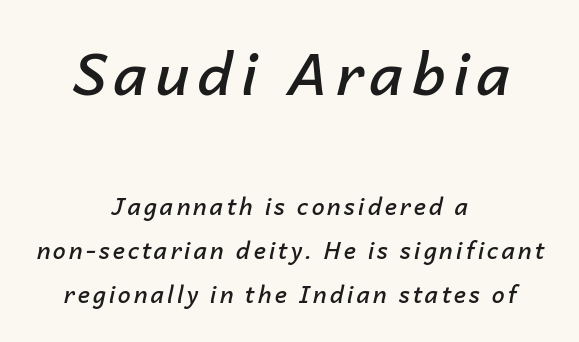
Unmarked baselines from the first word to the last. Compared with typical paragraphs, the rows here are farther apart. The upper block of text is set noticeably larger than the block beneath it. Looking at the ascenders, they clearly lean.
